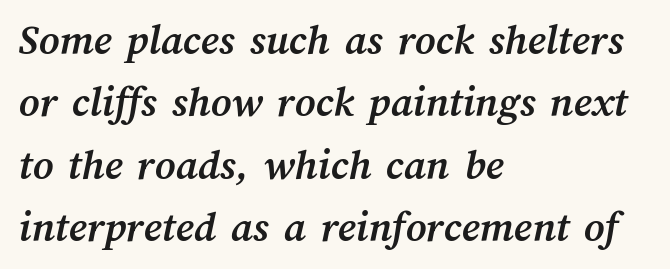
{"bold": "yes", "weight": "semibold", "width": "normal", "stroke_contrast": "medium", "x_height": "medium", "monospaced": "no", "underline": "no", "align": "left", "line_spacing": "normal", "line_spacing_ratio": 1.42, "letter_spacing": "normal", "letter_spacing_em": 0.0, "glyph_px": 44}
